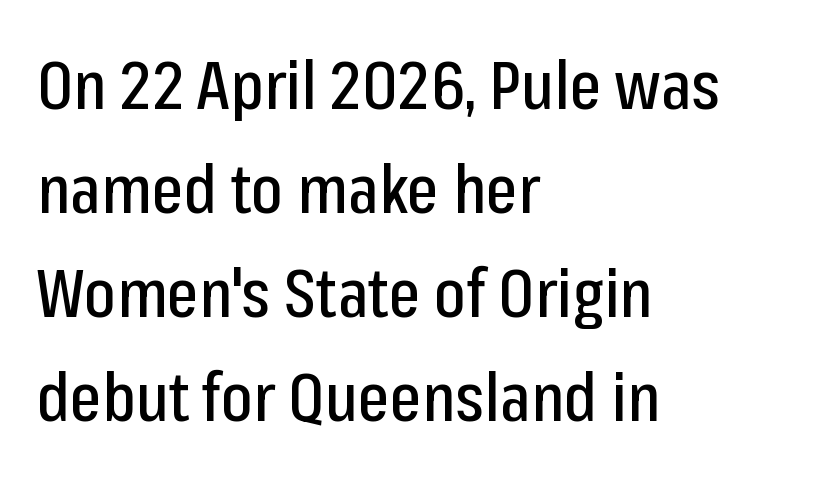
Nobody drew a line under any word here. Unlike italic type, these characters show no tilt at all. Honestly, the letter spacing is just normal — you wouldn't notice it. The lines are quadded left.
